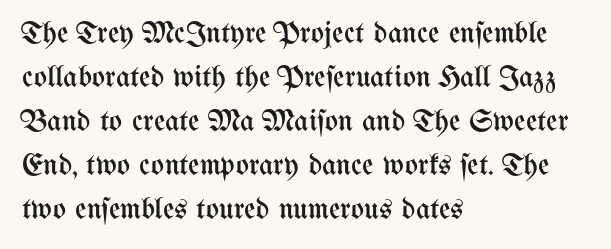
The lines in this sample share a left origin and differ only in where they stop. Lines of text with bare space underneath. Baseline-to-baseline distance is the conventional proportion of letter height. Here the glyphs are tracked normally, forming tight word shapes.
